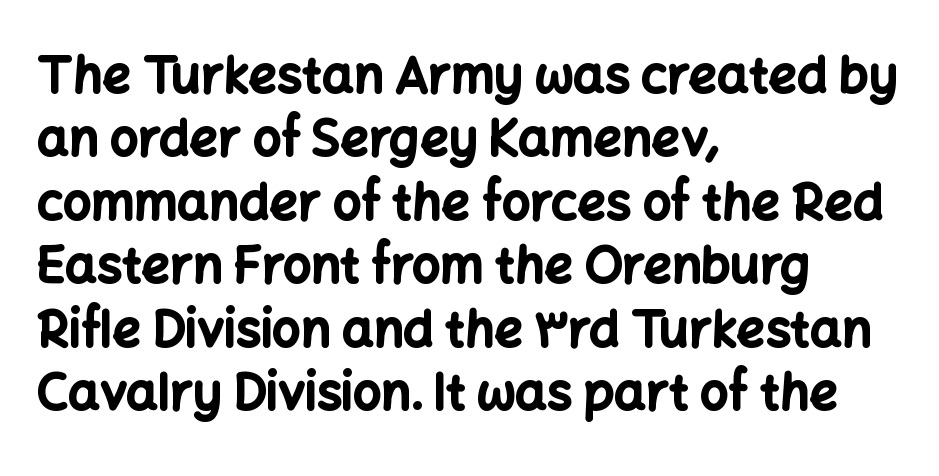
{"serif": "no", "italic": "no", "bold": "yes", "weight": "bold", "width": "normal", "stroke_contrast": "low", "x_height": "medium", "monospaced": "no", "underline": "no", "align": "left", "line_spacing": "normal", "line_spacing_ratio": 1.27, "letter_spacing": "normal", "letter_spacing_em": 0.0, "glyph_px": 50}
